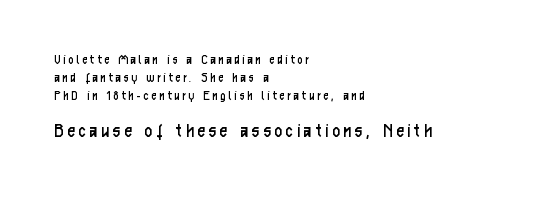
Characters remain perfectly vertical along every line. Weight: in the light-to-regular range. Whoever set this made the second block the dominant, larger element. The tracking reads as deliberately expanded to a designer's eye. The space between consecutive lines is moderate. Glance below the letters and you will spot only blank space.
